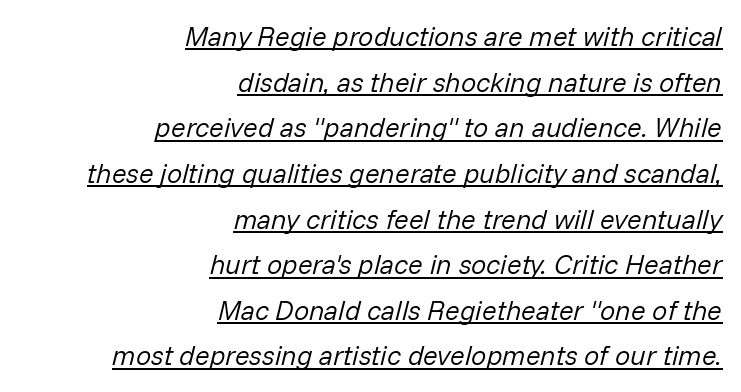
The image shows 27 px text type, italic (leaning right); set right-aligned, normal line spacing (1.69x), normal letter spacing, underlined.
